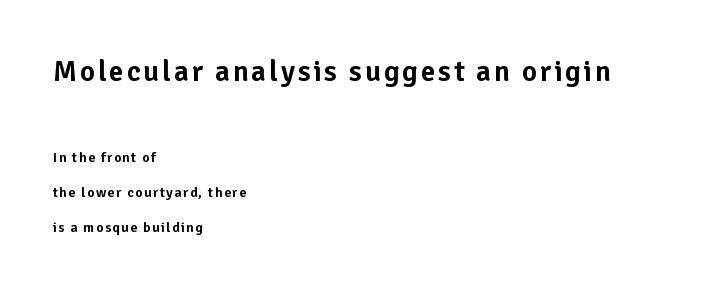
The image shows 29 px sans-serif type, upright; set left-aligned, loose line spacing (2.48x), not underlined; the first (top) block is 2.07x larger; low stroke contrast and a medium x-height.
